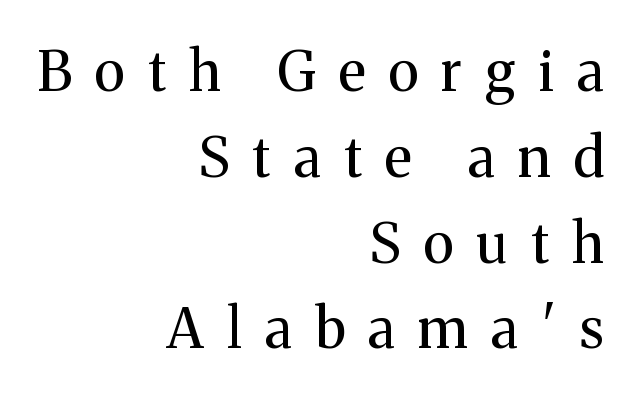
The lettering stays uniformly vertical, giving the passage a roman look. Check where the strokes stop: tiny serifs finish them off. Line spacing here is normal. These lines are rendered in a variable-pitch font. There is plenty of visible air inserted between adjacent glyphs.
